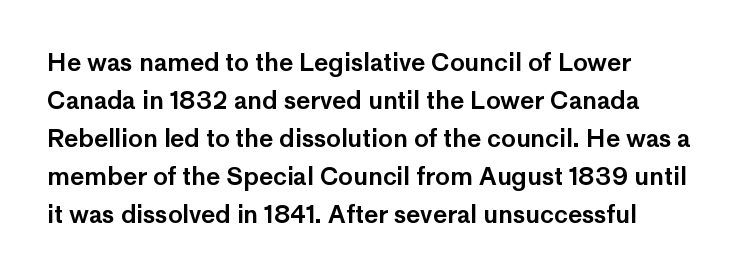
Q: Is the text italic (slanted)? A: No, it is upright.
Q: Is the text underlined? A: No.
Q: Is the spacing between letters normal or unusually wide? A: Normal.
Q: Is the spacing between lines tight, normal or loose? A: Normal.
